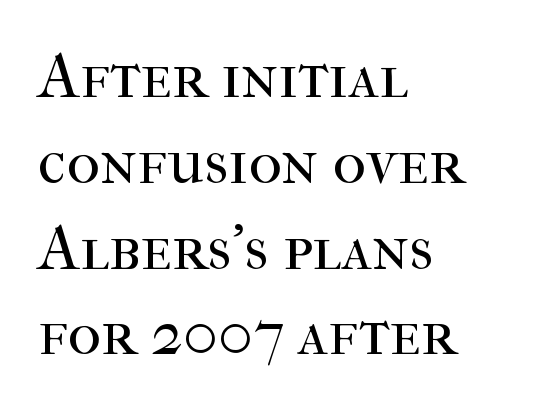
Q: Is the text bold? A: No.
Q: Is the text italic (slanted)? A: No, it is upright.
Q: Is the typeface a serif or a sans-serif typeface? A: Serif.
Q: Is the text underlined? A: No.
Q: How is the paragraph aligned? A: Left-aligned.
Q: Is the spacing between letters normal or unusually wide? A: Normal.
Q: Is the spacing between lines tight, normal or loose? A: Normal.
Q: Width (condensed, normal, or wide)? A: Normal.
Q: Stroke contrast? A: High.
Q: x-height? A: Medium.
Q: Monospaced? A: No.
